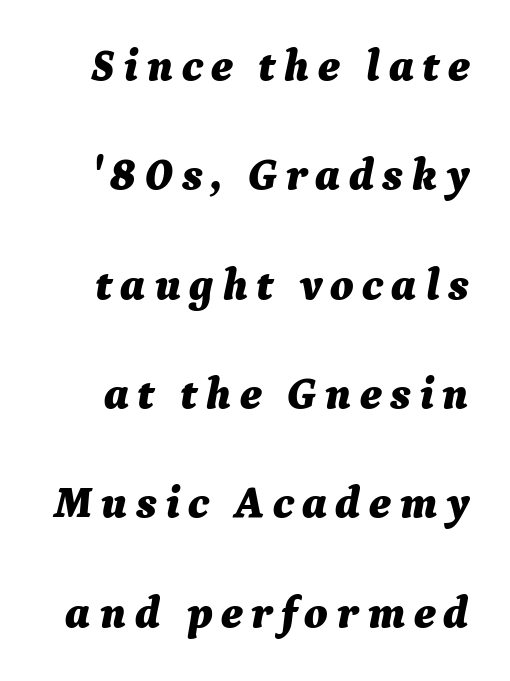
{"italic": "yes", "lean": "right", "slant_degrees": 9, "bold": "yes", "weight": "bold", "width": "normal", "stroke_contrast": "medium", "x_height": "medium", "monospaced": "no", "underline": "no", "line_spacing": "loose", "line_spacing_ratio": 2.43, "glyph_px": 45}
